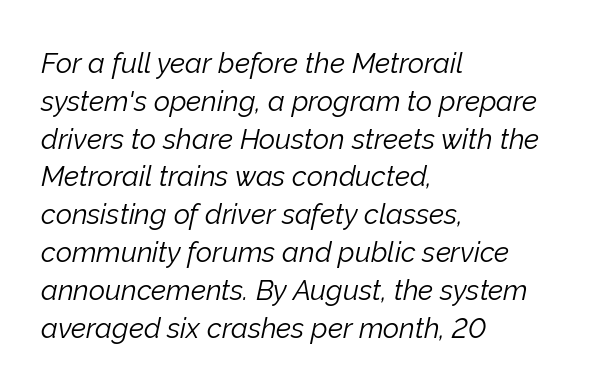
{"italic": "yes", "lean": "right", "slant_degrees": 12, "bold": "no", "weight": "light", "width": "normal", "stroke_contrast": "low", "x_height": "medium", "monospaced": "no", "underline": "no", "align": "left", "line_spacing": "normal", "line_spacing_ratio": 1.35, "letter_spacing": "normal", "letter_spacing_em": 0.0, "glyph_px": 28}
